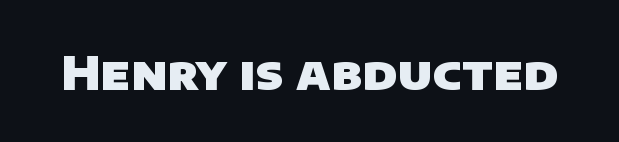
Q: Is the text bold? A: Yes.
Q: Is the typeface a serif or a sans-serif typeface? A: Sans-serif.
Q: Is the text underlined? A: No.
Q: Is the spacing between letters normal or unusually wide? A: Normal.
Q: Width (condensed, normal, or wide)? A: Normal.
Q: Stroke contrast? A: Low.
Q: x-height? A: Large.
Q: Monospaced? A: No.
